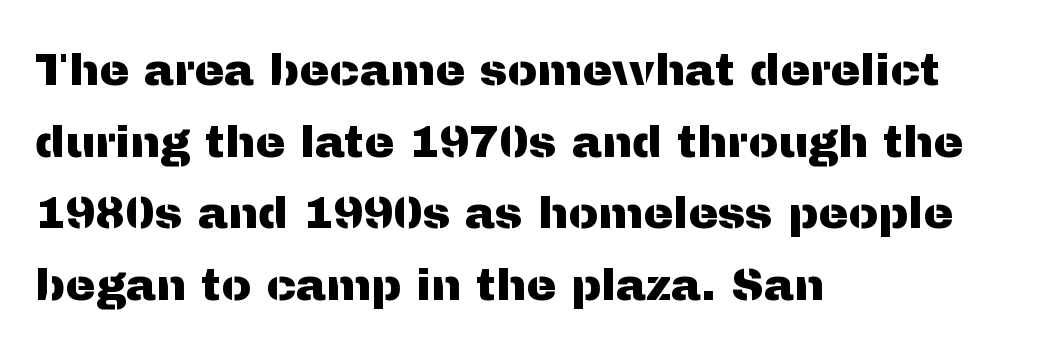
Students, observe: this is what conventionally led text looks like. Students, note that the glyphs here touch the page at normal intervals. No word sits above an underline. A classic flush-left, rag-right setting is used for this passage. These lines were composed using upright roman letters. The font family rendered here belongs to the sans-serif group.
